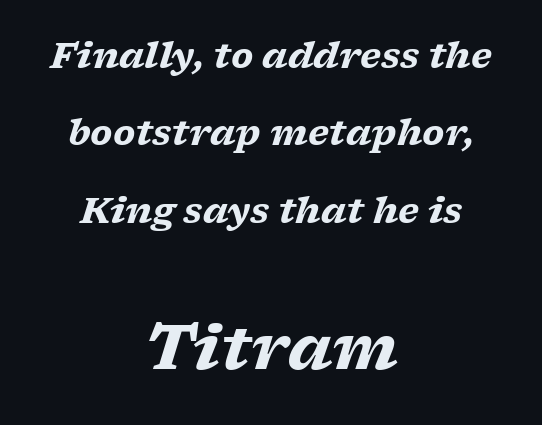
The image shows 61 px heavy, wide serif type, italic (leaning right); set centered, loose line spacing (2.21x), normal letter spacing, not underlined; the second (bottom) block is 1.74x larger; low stroke contrast and a medium x-height.
